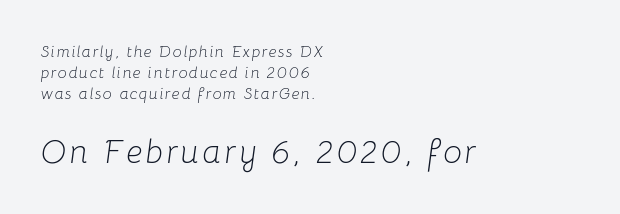
Q: Is the text bold? A: No.
Q: Is the text italic (slanted)? A: Yes, it leans right by about 8 degrees.
Q: Is the text underlined? A: No.
Q: How is the paragraph aligned? A: Left-aligned.
Q: Is the spacing between lines tight, normal or loose? A: Normal.
Q: Which block of text is set in a larger size, the first (top) or the second (bottom)? A: The second (bottom) one.
Q: Width (condensed, normal, or wide)? A: Normal.
Q: Stroke contrast? A: Low.
Q: x-height? A: Medium.
Q: Monospaced? A: No.
